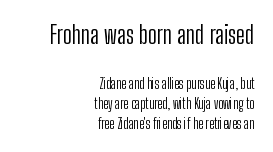
Q: Is the text bold? A: No.
Q: Is the text italic (slanted)? A: No, it is upright.
Q: Is the text underlined? A: No.
Q: How is the paragraph aligned? A: Right-aligned.
Q: Is the spacing between letters normal or unusually wide? A: Normal.
Q: Is the spacing between lines tight, normal or loose? A: Normal.
Q: Which block of text is set in a larger size, the first (top) or the second (bottom)? A: The first (top) one.
